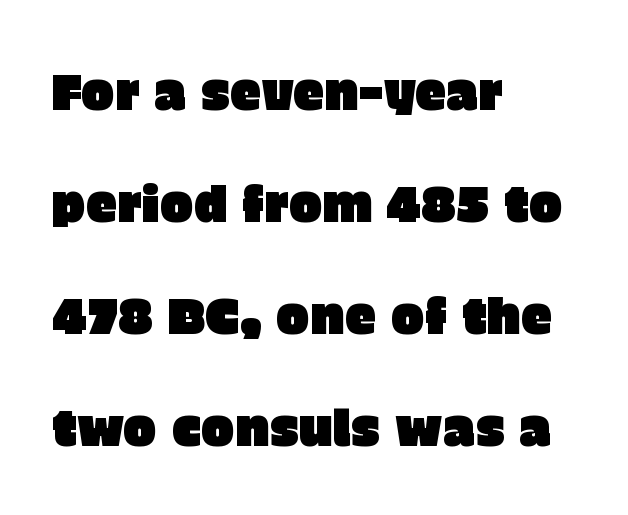
The image shows 50 px sans-serif type, upright; set left-aligned, loose line spacing (2.24x), normal letter spacing, not underlined; low stroke contrast and a large x-height.
